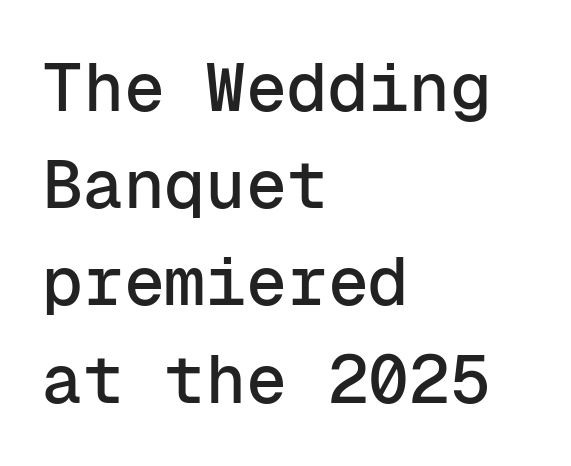
Has an underline been added? It has not. The lettering stays uniformly vertical, giving the passage a roman look. The text was rendered using a sans face with plain stroke endings. The gaps between neighbouring characters are ordinary and unremarkable.
